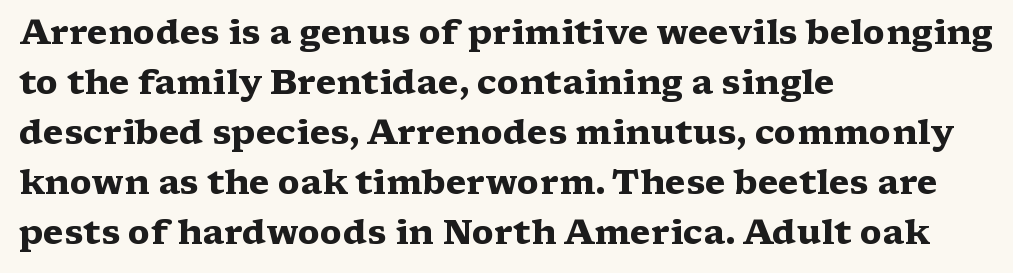
Every row of glyphs begins at an identical x-position on the left. A full-strength bold gives these letters their thick strokes. Whoever set this chose a conventional vertical rhythm. Letter spacing: default. Yep, those are serifs on the letters. Rule under the text: the space is simply empty.
